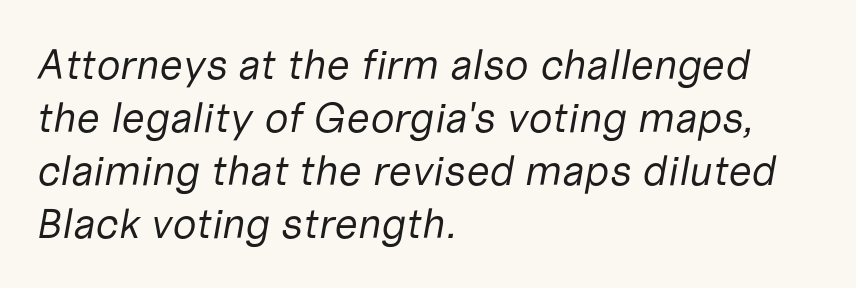
Q: Is the text bold? A: No.
Q: Is the text italic (slanted)? A: Yes, it leans right by about 10 degrees.
Q: Is the text underlined? A: No.
Q: How is the paragraph aligned? A: Left-aligned.
Q: Is the spacing between letters normal or unusually wide? A: Normal.
Q: Is the spacing between lines tight, normal or loose? A: Normal.
Q: Width (condensed, normal, or wide)? A: Normal.
Q: Stroke contrast? A: Low.
Q: x-height? A: Medium.
Q: Monospaced? A: No.
